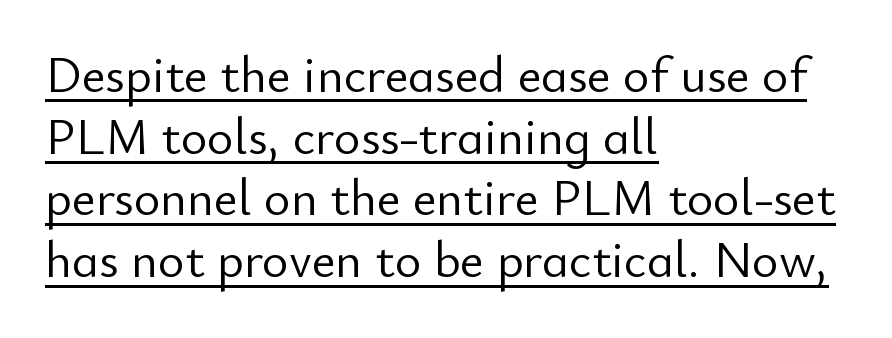
The image shows 51 px light sans-serif type, upright; set left-aligned, line spacing 1.21x, normal letter spacing, underlined; low stroke contrast and a small x-height.
